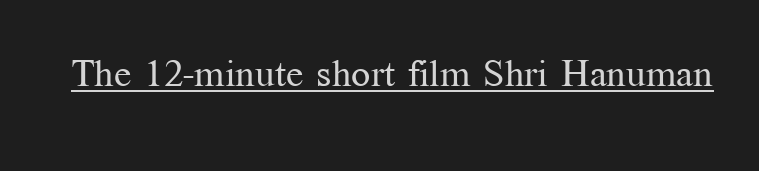
The image shows 38 px regular-weight serif type, upright; set normal letter spacing, underlined; medium stroke contrast and a medium x-height.
